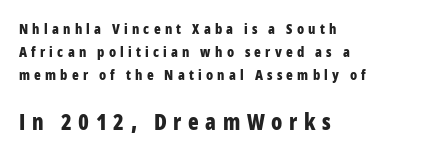
Reading top to bottom, the characters get bigger at the block break. Characters follow at a spacing far wider than the type designer built in. Heavy, bold letterforms. These lines were composed using upright roman letters. Leading matches the norm, producing a regular column.
